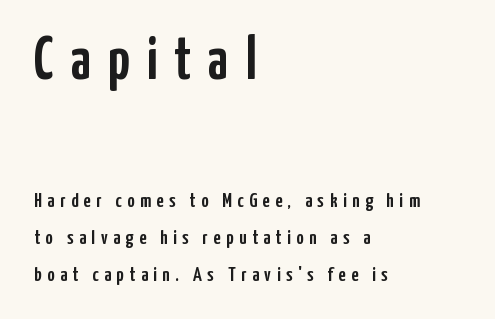
{"serif": "no", "italic": "no", "width": "condensed", "stroke_contrast": "low", "x_height": "medium", "monospaced": "no", "underline": "no", "align": "left", "line_spacing_ratio": 1.84, "letter_spacing": "wide", "letter_spacing_em": 0.28, "larger_block": "first", "size_ratio": 3.0, "glyph_px": 60}
